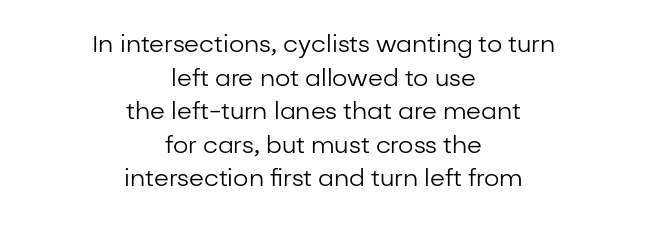
This sample uses an upright cut, with every glyph sitting square on the baseline. The characters are drawn with everyday or finer stroke widths. This sample is center-justified, so both line endings float freely. In terms of letterspacing, this is plain default setting.
